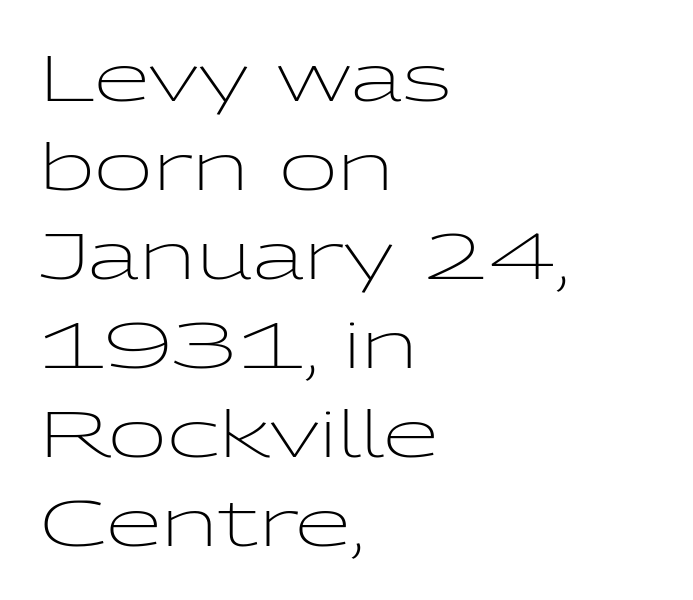
{"serif": "no", "italic": "no", "bold": "no", "weight": "light", "width": "wide", "stroke_contrast": "low", "x_height": "medium", "monospaced": "no", "underline": "no", "align": "left", "line_spacing": "normal", "line_spacing_ratio": 1.39, "letter_spacing": "normal", "letter_spacing_em": 0.0, "glyph_px": 64}
